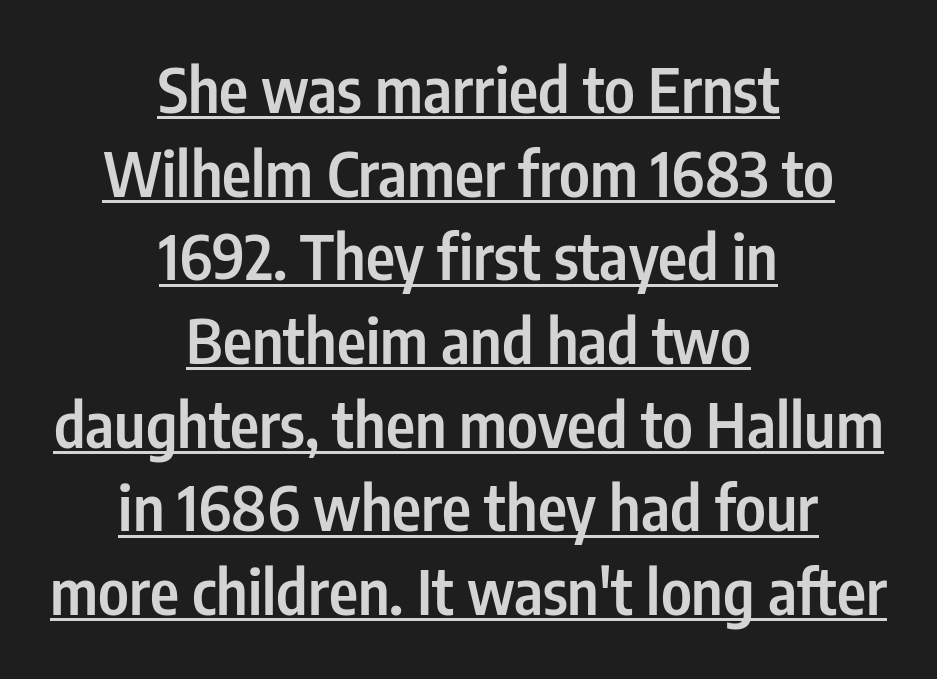
The image shows 62 px semibold, condensed sans-serif type, upright; set centered, normal line spacing (1.35x), normal letter spacing, underlined; low stroke contrast and a medium x-height.
